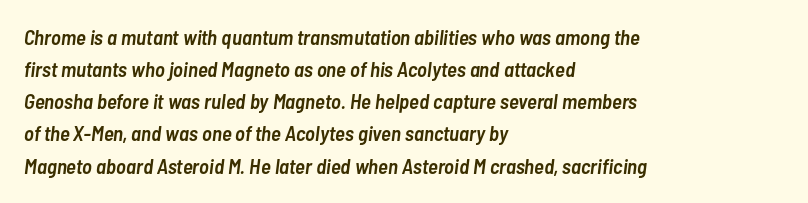
{"italic": "yes", "lean": "right", "slant_degrees": 7, "bold": "semi", "underline": "no", "align": "left", "line_spacing": "normal", "line_spacing_ratio": 1.53, "letter_spacing": "normal", "letter_spacing_em": 0.0, "glyph_px": 21}
